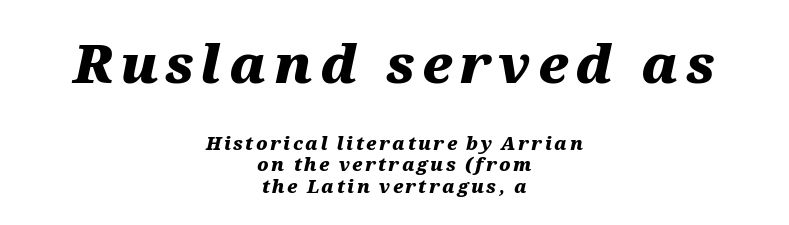
Q: Is the text bold? A: Yes.
Q: Is the text italic (slanted)? A: Yes, it leans right by about 12 degrees.
Q: Is the text underlined? A: No.
Q: How is the paragraph aligned? A: Centered.
Q: Which block of text is set in a larger size, the first (top) or the second (bottom)? A: The first (top) one.
Q: Width (condensed, normal, or wide)? A: Wide.
Q: Stroke contrast? A: Medium.
Q: x-height? A: Medium.
Q: Monospaced? A: No.
